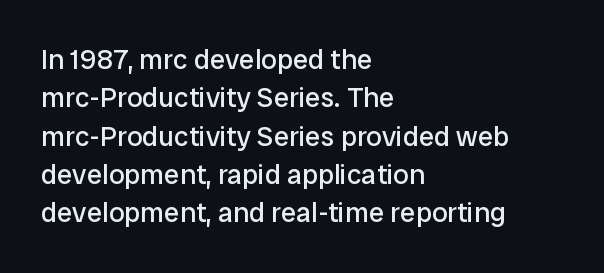
Q: Is the text bold? A: No.
Q: Is the text italic (slanted)? A: No, it is upright.
Q: Is the typeface a serif or a sans-serif typeface? A: Sans-serif.
Q: Is the text underlined? A: No.
Q: How is the paragraph aligned? A: Left-aligned.
Q: Is the spacing between letters normal or unusually wide? A: Normal.
Q: Is the spacing between lines tight, normal or loose? A: Normal.
Q: Width (condensed, normal, or wide)? A: Normal.
Q: Stroke contrast? A: Low.
Q: x-height? A: Medium.
Q: Monospaced? A: No.
